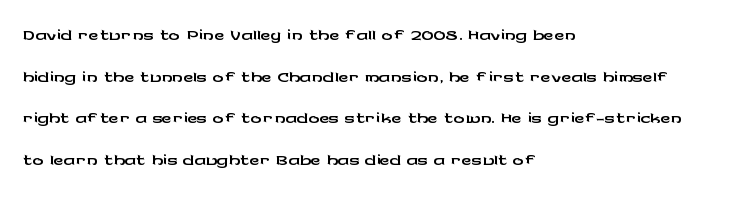
The image shows 28 px wide sans-serif type, upright; set left-aligned, normal line spacing (1.49x), normal letter spacing, not underlined; low stroke contrast and a medium x-height.
